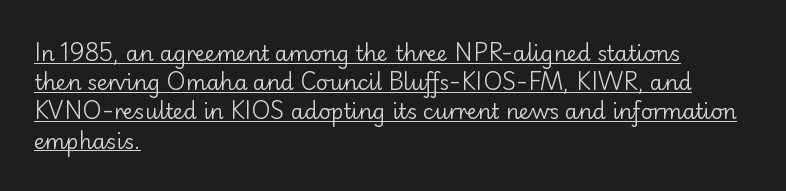
The image shows 21 px text type, upright; set left-aligned, normal line spacing (1.39x), normal letter spacing, underlined.
